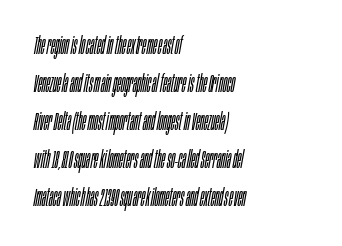
The cut favours lightness, reaching ordinary text weight at its darkest. Notice how the stems are inclined rather than vertical — that's the hallmark of italics. Does the copy run flush right? No — it runs flush left. This rendering leaves character spacing at its baseline value. Glance below the letters and you will spot only blank space.
